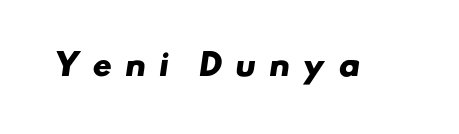
Q: Is the text bold? A: Yes.
Q: Is the typeface a serif or a sans-serif typeface? A: Sans-serif.
Q: Is the text underlined? A: No.
Q: Is the spacing between letters normal or unusually wide? A: Unusually wide.
Q: Width (condensed, normal, or wide)? A: Wide.
Q: Stroke contrast? A: Low.
Q: x-height? A: Small.
Q: Monospaced? A: No.
